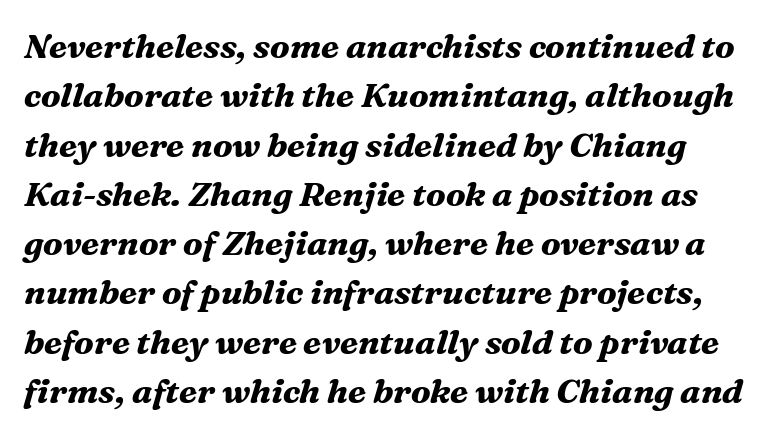
Q: Is the text bold? A: Yes.
Q: Is the text italic (slanted)? A: Yes, it leans right by about 16 degrees.
Q: Is the typeface a serif or a sans-serif typeface? A: Serif.
Q: Is the text underlined? A: No.
Q: Is the spacing between letters normal or unusually wide? A: Normal.
Q: Is the spacing between lines tight, normal or loose? A: Normal.
Q: Width (condensed, normal, or wide)? A: Normal.
Q: Stroke contrast? A: Medium.
Q: x-height? A: Medium.
Q: Monospaced? A: No.
